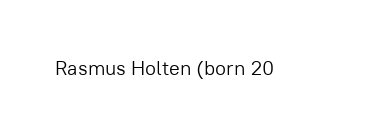
Q: Is the text bold? A: No.
Q: Is the text italic (slanted)? A: No, it is upright.
Q: Is the text underlined? A: No.
Q: Is the spacing between letters normal or unusually wide? A: Normal.
